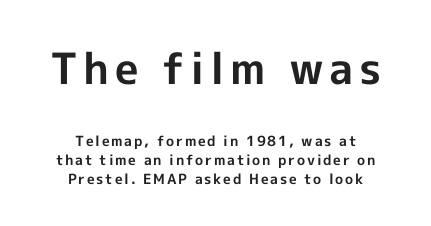
{"serif": "no", "italic": "no", "bold": "yes", "weight": "bold", "width": "normal", "x_height": "medium", "monospaced": "no", "underline": "no", "align": "center", "line_spacing": "normal", "line_spacing_ratio": 1.36, "larger_block": "first", "size_ratio": 3.07, "glyph_px": 43}
